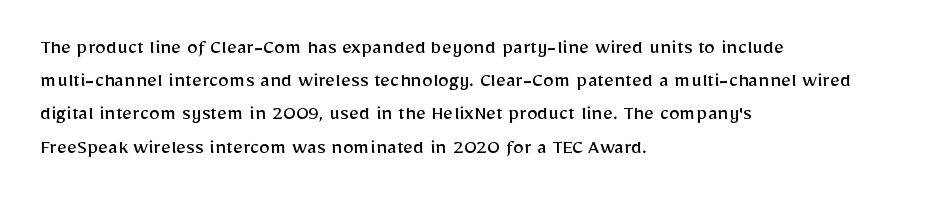
Q: Is the text bold? A: No.
Q: Is the text italic (slanted)? A: No, it is upright.
Q: Is the text underlined? A: No.
Q: How is the paragraph aligned? A: Left-aligned.
Q: Is the spacing between letters normal or unusually wide? A: Normal.
Q: Is the spacing between lines tight, normal or loose? A: Normal.
